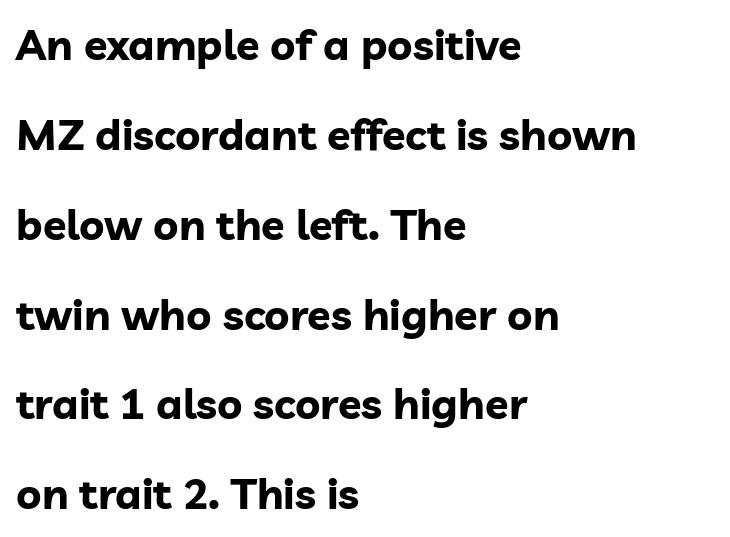
{"serif": "no", "italic": "no", "bold": "yes", "weight": "bold", "width": "normal", "stroke_contrast": "low", "x_height": "medium", "monospaced": "no", "underline": "no", "align": "left", "line_spacing": "loose", "line_spacing_ratio": 2.09, "letter_spacing": "normal", "letter_spacing_em": 0.0, "glyph_px": 43}
